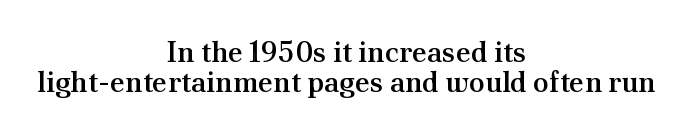
{"serif": "yes", "italic": "no", "bold": "semi", "weight": "semibold", "width": "normal", "stroke_contrast": "medium", "x_height": "small", "monospaced": "no", "underline": "no", "align": "center", "line_spacing": "tight", "line_spacing_ratio": 1.05, "letter_spacing": "normal", "letter_spacing_em": 0.0, "glyph_px": 29}
